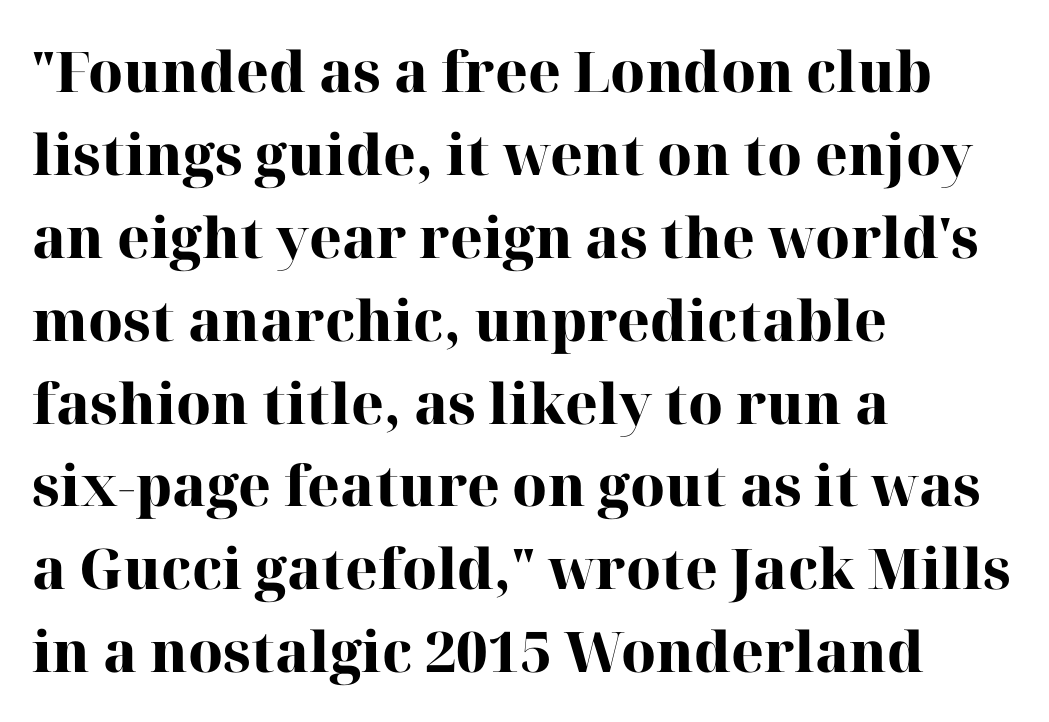
The image shows 56 px heavy serif type, upright; set left-aligned, normal line spacing (1.48x), normal letter spacing, not underlined; high stroke contrast and a medium x-height.
